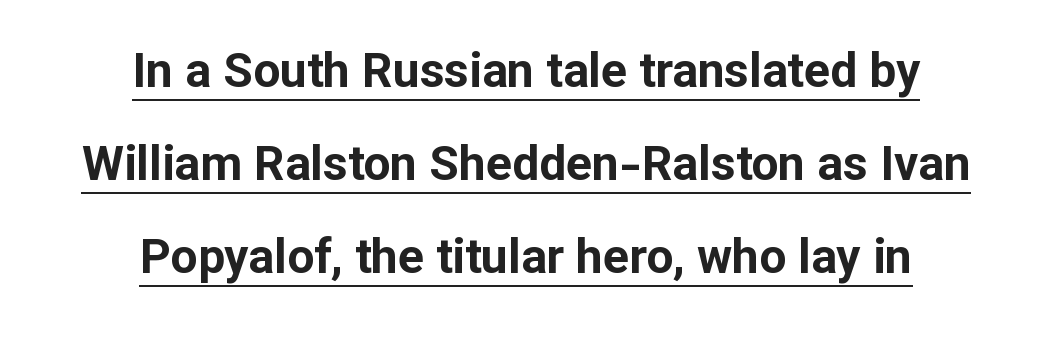
Q: Is the text bold? A: Yes.
Q: Is the text italic (slanted)? A: No, it is upright.
Q: Is the typeface a serif or a sans-serif typeface? A: Sans-serif.
Q: Is the text underlined? A: Yes.
Q: How is the paragraph aligned? A: Centered.
Q: Is the spacing between letters normal or unusually wide? A: Normal.
Q: Is the spacing between lines tight, normal or loose? A: Loose.
Q: Width (condensed, normal, or wide)? A: Normal.
Q: Stroke contrast? A: Low.
Q: x-height? A: Medium.
Q: Monospaced? A: No.
